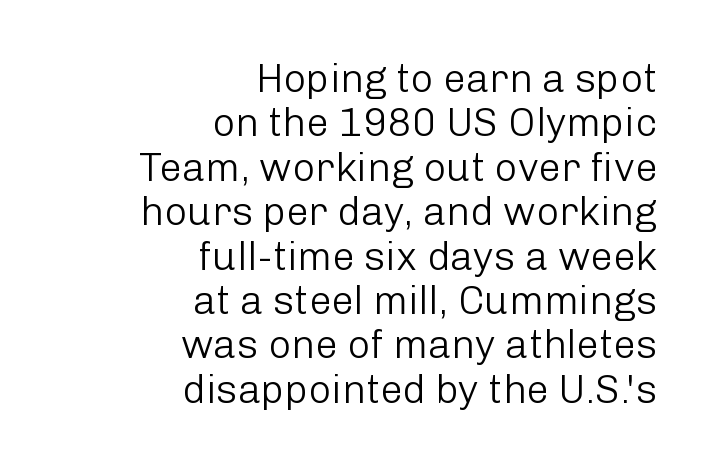
{"serif": "no", "italic": "no", "bold": "no", "weight": "light", "width": "normal", "stroke_contrast": "low", "x_height": "medium", "monospaced": "no", "underline": "no", "align": "right", "line_spacing": "tight", "line_spacing_ratio": 1.11, "letter_spacing": "normal", "letter_spacing_em": 0.0, "glyph_px": 40}
